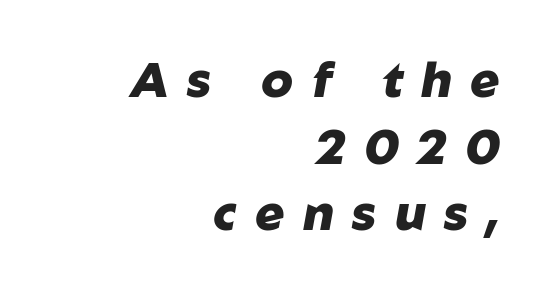
Q: Is the text bold? A: Yes.
Q: Is the text italic (slanted)? A: Yes, it leans right by about 10 degrees.
Q: Is the text underlined? A: No.
Q: How is the paragraph aligned? A: Right-aligned.
Q: Is the spacing between letters normal or unusually wide? A: Unusually wide.
Q: Is the spacing between lines tight, normal or loose? A: Normal.
Q: Width (condensed, normal, or wide)? A: Normal.
Q: Stroke contrast? A: Low.
Q: x-height? A: Medium.
Q: Monospaced? A: No.
